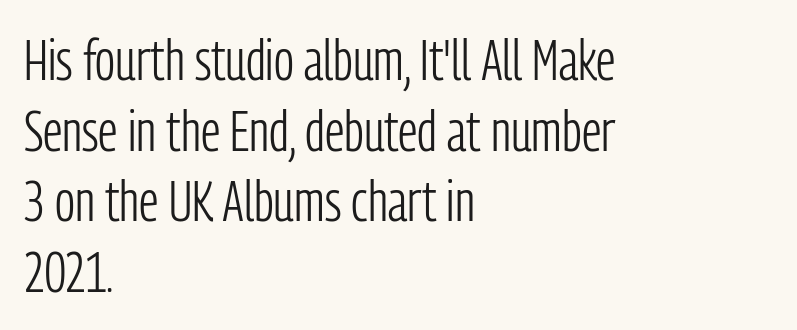
The foot of each line stays bare and open. Every character sits straight up, as roman type does. The passage shown is typed in a proportional face where columns would drift. Honestly, the letter spacing is just normal — you wouldn't notice it. Each stroke keeps to a modest, everyday thickness or less.
